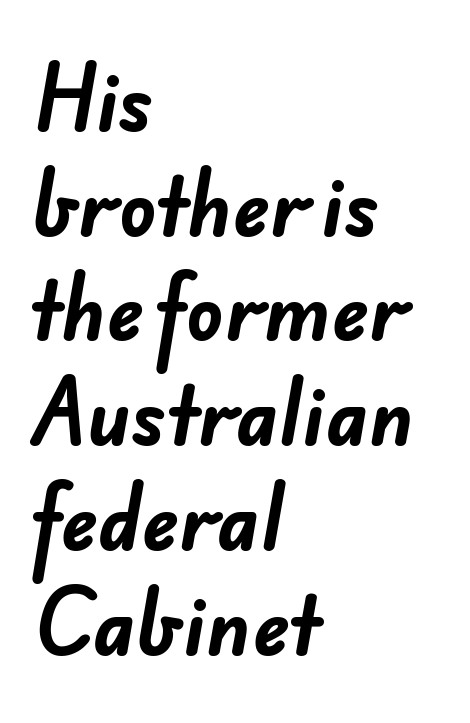
Q: Is the text bold? A: Yes.
Q: Is the typeface a serif or a sans-serif typeface? A: Sans-serif.
Q: Is the text underlined? A: No.
Q: How is the paragraph aligned? A: Left-aligned.
Q: Is the spacing between letters normal or unusually wide? A: Normal.
Q: Is the spacing between lines tight, normal or loose? A: Normal.
Q: Width (condensed, normal, or wide)? A: Normal.
Q: Stroke contrast? A: Low.
Q: x-height? A: Small.
Q: Monospaced? A: No.
